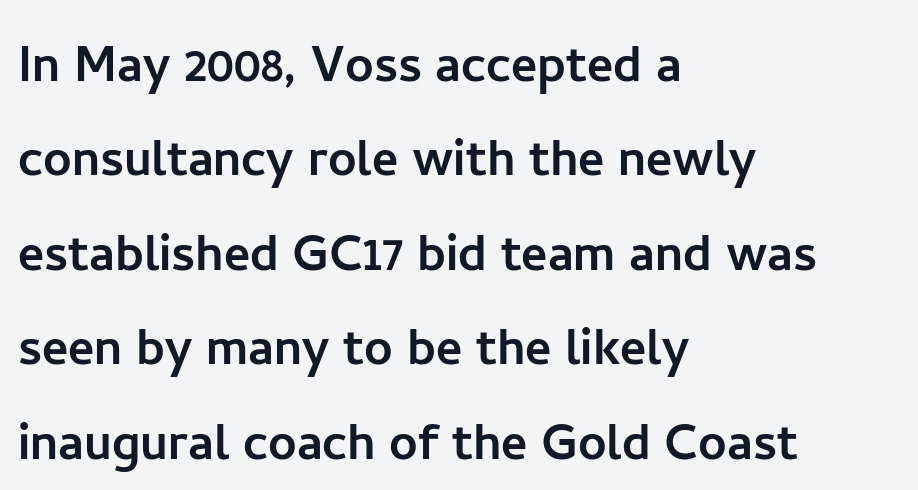
The compositor pushed each line to the left boundary. The face used here is proportionally spaced, like ordinary book or web type. The face used here is rendered with its standard letterfit. Does the type have serifs? No, each stem ends abruptly.
